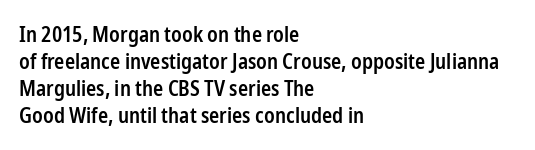
The typography opts for an upright posture over an oblique one. The typesetting leans somewhat heavy: a semibold. Look at the tracking — it's just the regular setting, nothing added. Bare-footed words on every line. Summary of vertical rhythm: regular, with standard interline spacing. The paragraph shown leans on its left margin.
